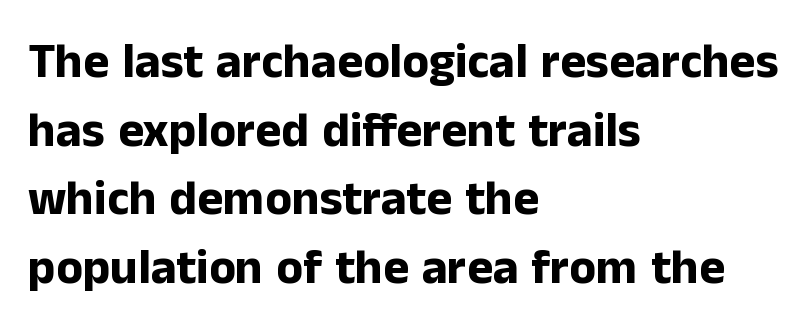
{"serif": "no", "italic": "no", "bold": "yes", "weight": "bold", "width": "normal", "stroke_contrast": "low", "x_height": "medium", "monospaced": "no", "underline": "no", "align": "left", "line_spacing": "normal", "line_spacing_ratio": 1.4, "letter_spacing": "normal", "letter_spacing_em": 0.0, "glyph_px": 49}
